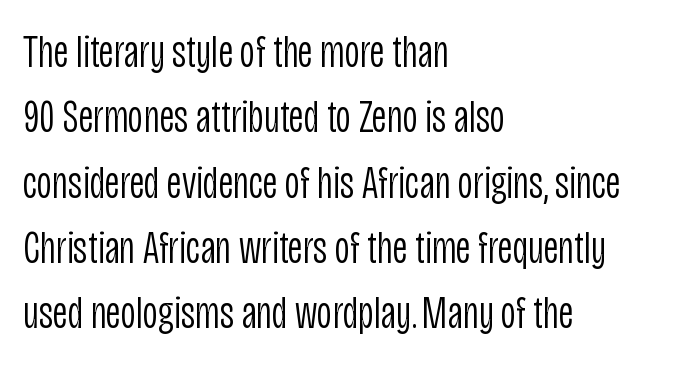
Q: Is the text bold? A: No.
Q: Is the text italic (slanted)? A: No, it is upright.
Q: Is the typeface a serif or a sans-serif typeface? A: Sans-serif.
Q: Is the text underlined? A: No.
Q: How is the paragraph aligned? A: Left-aligned.
Q: Is the spacing between letters normal or unusually wide? A: Normal.
Q: Is the spacing between lines tight, normal or loose? A: Normal.
Q: Width (condensed, normal, or wide)? A: Condensed.
Q: Stroke contrast? A: Low.
Q: x-height? A: Large.
Q: Monospaced? A: No.
